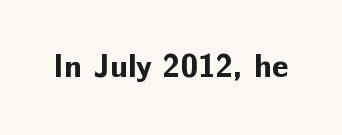
The image shows 32 px bold sans-serif type, upright; set normal letter spacing, not underlined; low stroke contrast and a medium x-height.
